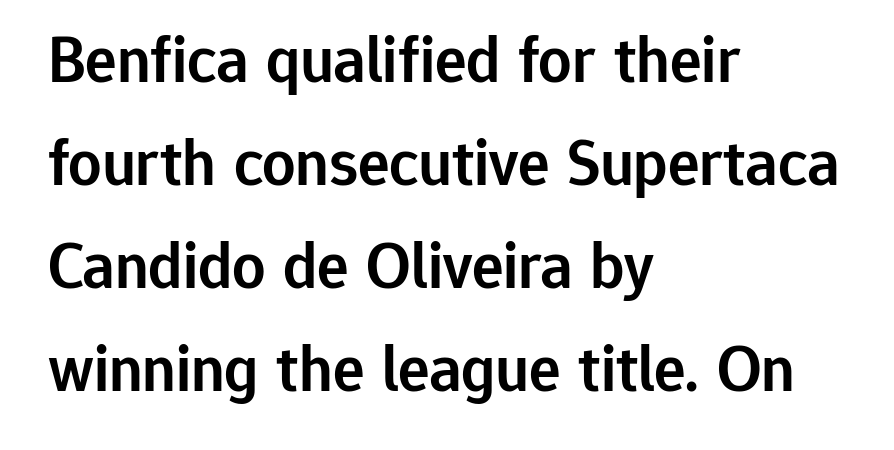
Q: Is the text bold? A: Semi-bold.
Q: Is the text italic (slanted)? A: No, it is upright.
Q: Is the typeface a serif or a sans-serif typeface? A: Sans-serif.
Q: Is the text underlined? A: No.
Q: How is the paragraph aligned? A: Left-aligned.
Q: Is the spacing between letters normal or unusually wide? A: Normal.
Q: Is the spacing between lines tight, normal or loose? A: Normal.
Q: Width (condensed, normal, or wide)? A: Normal.
Q: Stroke contrast? A: Low.
Q: x-height? A: Medium.
Q: Monospaced? A: No.
